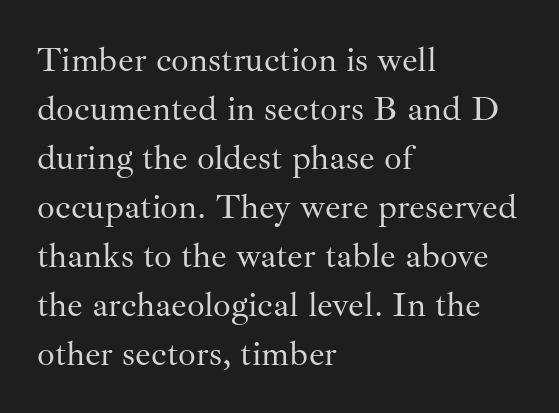
{"serif": "yes", "italic": "no", "bold": "no", "weight": "regular", "width": "normal", "stroke_contrast": "medium", "x_height": "small", "monospaced": "no", "underline": "no", "align": "left", "line_spacing": "normal", "line_spacing_ratio": 1.4, "letter_spacing": "normal", "letter_spacing_em": 0.0, "glyph_px": 35}
